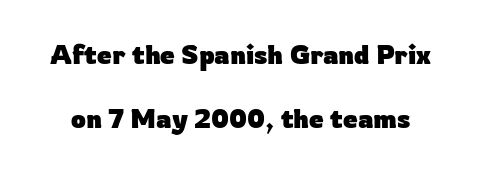
{"italic": "no", "bold": "yes", "underline": "no", "line_spacing": "loose", "line_spacing_ratio": 2.45, "letter_spacing": "normal", "letter_spacing_em": 0.0, "glyph_px": 26}
